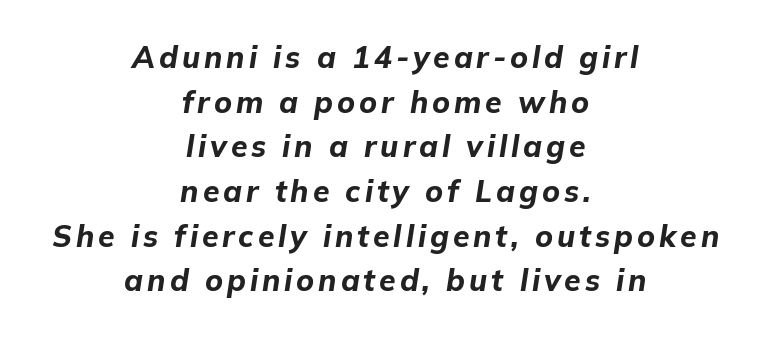
Does the lettering tilt? It does — this is italic. Casual observation: everything's sitting right in the middle. The foot of each line stays bare and open. Horizontal bands of white between lines are of average thickness. As a designer I'd log this as weight 700, bold.
